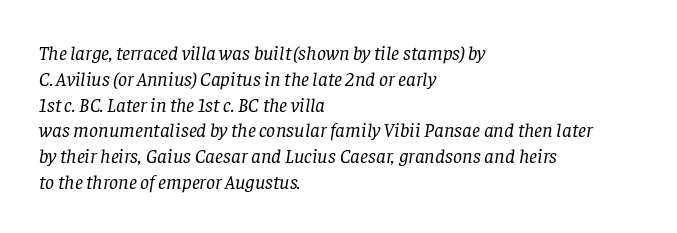
Tracking here is standard; glyphs follow each other at the usual distance. Stroke thickness stays within the range of a standard reading face or lighter. Characters are canted at an angle relative to the baseline's perpendicular. The setting favours the left margin, as ordinary paragraphs usually do. Honestly, there is no underline to notice here at all.
